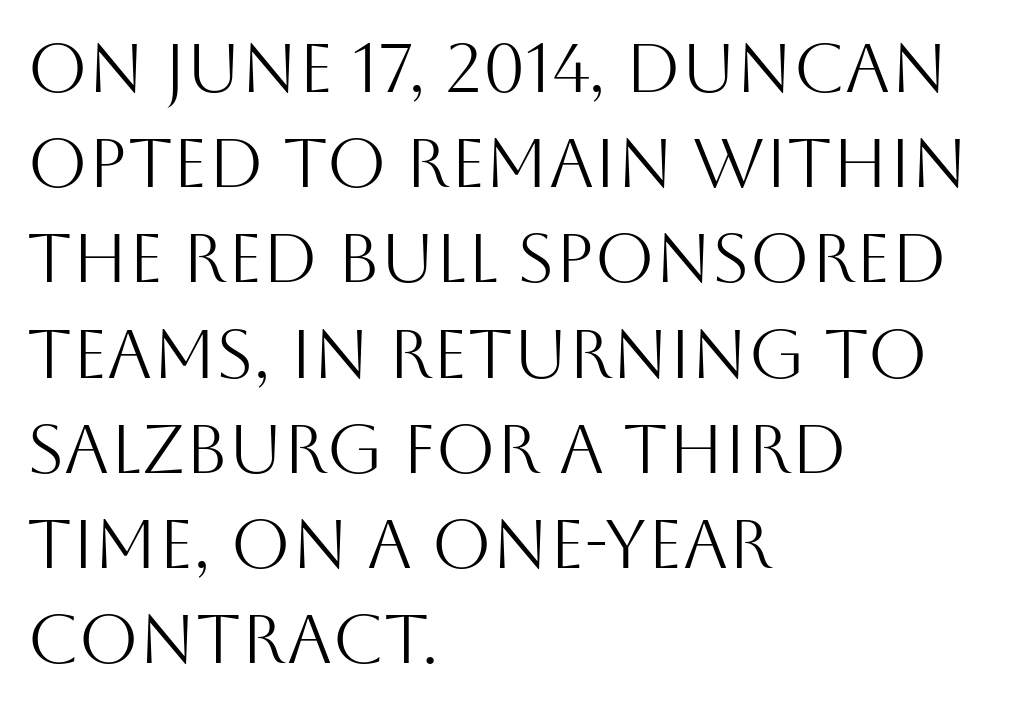
Proportional: the letters do not fall into vertical columns. The weight tops out at a normal text grade. Quick note: not italic, upright. Where is the straight margin? On the left. The foot of each line stays bare and open. Regarding leading, the lines here are spaced in the standard way.
